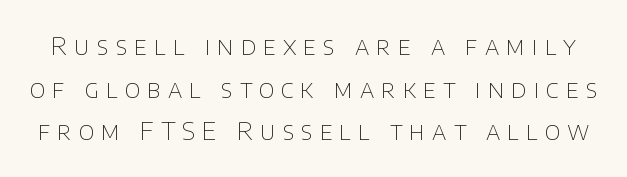
Q: Is the text bold? A: No.
Q: Is the text italic (slanted)? A: No, it is upright.
Q: Is the text underlined? A: No.
Q: Is the spacing between letters normal or unusually wide? A: Unusually wide.
